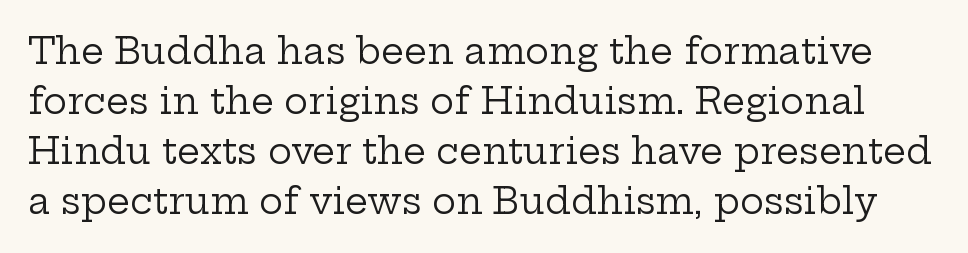
Normally led — the rows are evenly, conventionally spaced. Here the designer chose a conventional face with non-uniform glyph widths. The glyphs in this specimen are seriffed. Tracking value appears to be zero — textbook default spacing.
